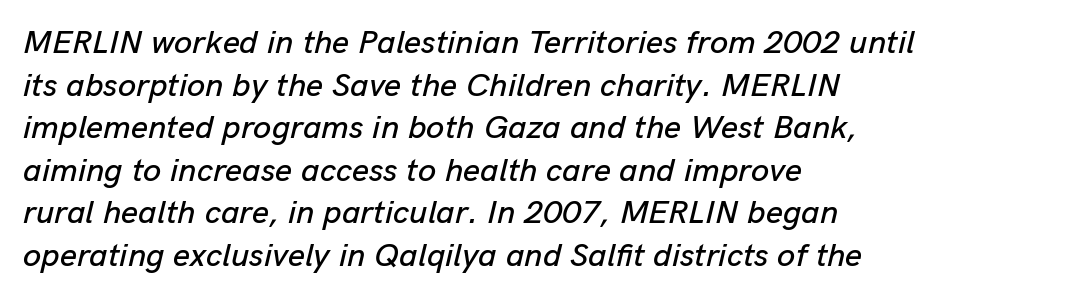
{"italic": "yes", "lean": "right", "slant_degrees": 13, "width": "normal", "stroke_contrast": "low", "x_height": "medium", "monospaced": "no", "underline": "no", "align": "left", "line_spacing": "normal", "line_spacing_ratio": 1.29, "letter_spacing": "normal", "letter_spacing_em": 0.0, "glyph_px": 33}
